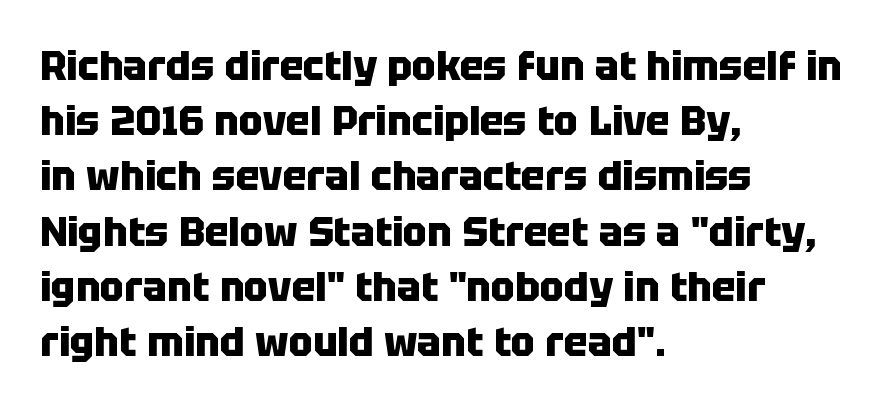
{"serif": "no", "italic": "no", "bold": "yes", "weight": "heavy", "width": "normal", "stroke_contrast": "low", "x_height": "large", "monospaced": "no", "underline": "no", "align": "left", "line_spacing": "normal", "line_spacing_ratio": 1.38, "letter_spacing": "normal", "letter_spacing_em": 0.0, "glyph_px": 40}
